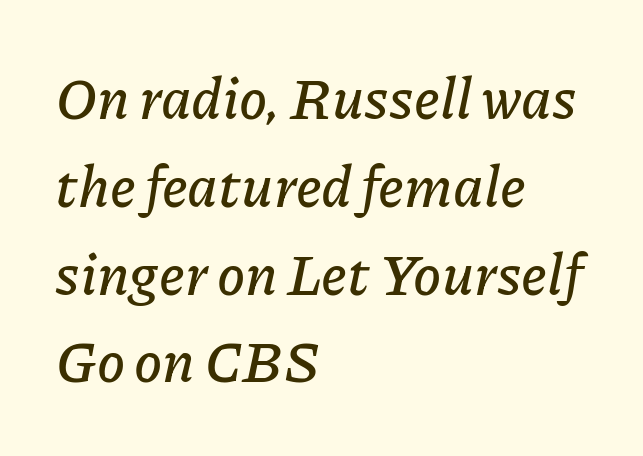
The image shows 57 px text type, italic (leaning right); set left-aligned, normal line spacing (1.54x), normal letter spacing, not underlined; low stroke contrast and a medium x-height.
